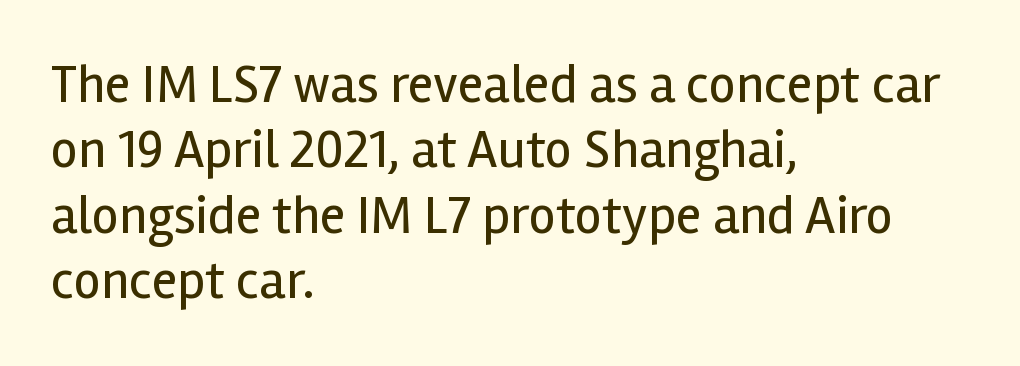
The image shows 54 px regular-weight sans-serif type, upright; set left-aligned, line spacing 1.21x, normal letter spacing, not underlined; a medium x-height.
